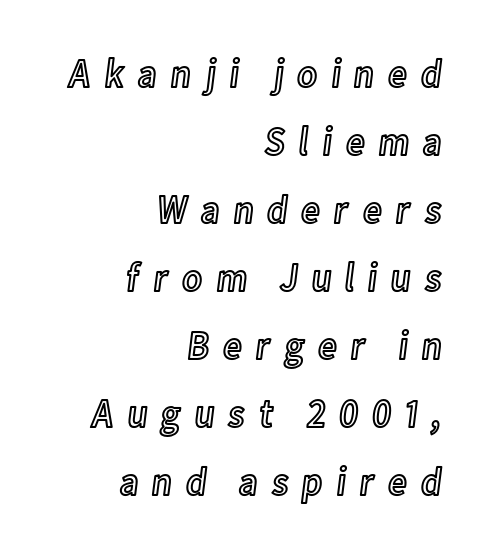
The image shows 41 px condensed type; set right-aligned, normal line spacing (1.66x), unusually wide letter spacing (+0.3 em), not underlined; a medium x-height.
